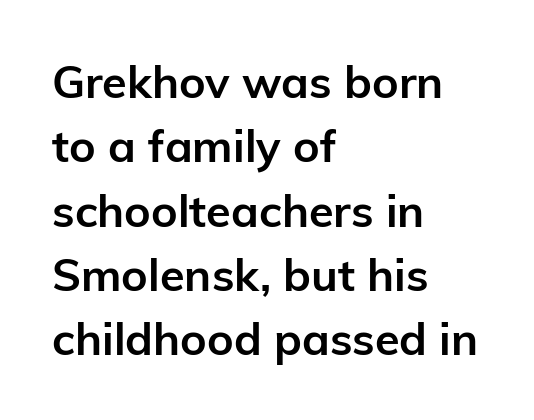
Q: Is the text bold? A: Yes.
Q: Is the text italic (slanted)? A: No, it is upright.
Q: Is the typeface a serif or a sans-serif typeface? A: Sans-serif.
Q: Is the text underlined? A: No.
Q: How is the paragraph aligned? A: Left-aligned.
Q: Is the spacing between letters normal or unusually wide? A: Normal.
Q: Is the spacing between lines tight, normal or loose? A: Normal.
Q: Width (condensed, normal, or wide)? A: Normal.
Q: Stroke contrast? A: Low.
Q: x-height? A: Medium.
Q: Monospaced? A: No.
